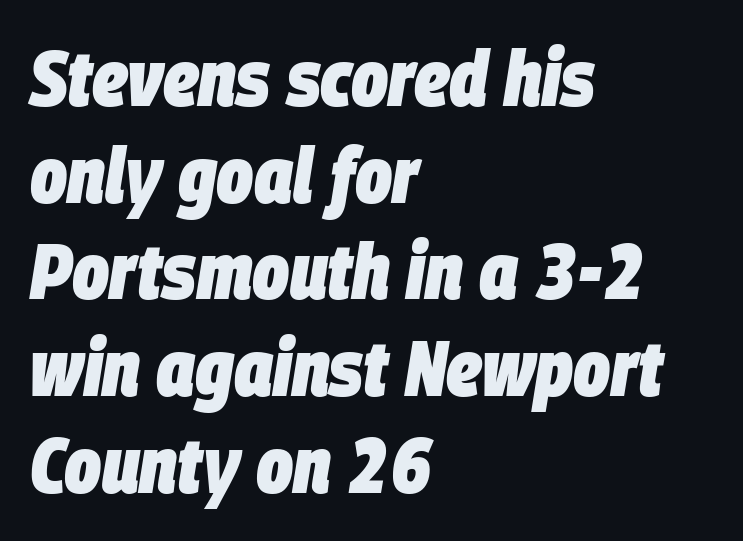
The image shows 78 px heavy, condensed type, italic (leaning right); set left-aligned, line spacing 1.24x, normal letter spacing, not underlined; low stroke contrast and a large x-height.
